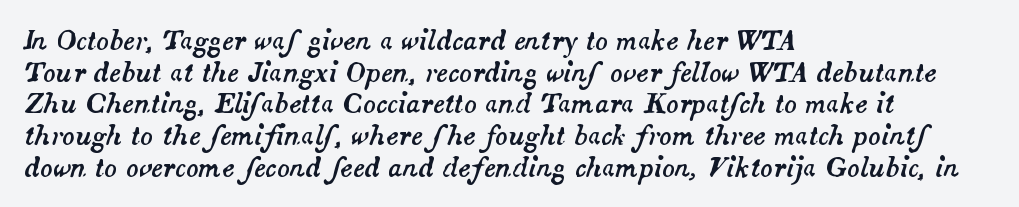
Any mark beneath the type? The region is blank. Leftover space on each line is placed entirely after the last word. Characters follow at the spacing the type designer built in. The letters are slanted; this is an italic face.
